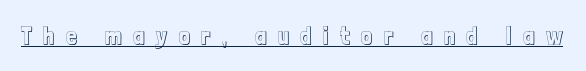
{"italic": "no", "underline": "yes", "letter_spacing": "wide", "letter_spacing_em": 0.49, "glyph_px": 24}
